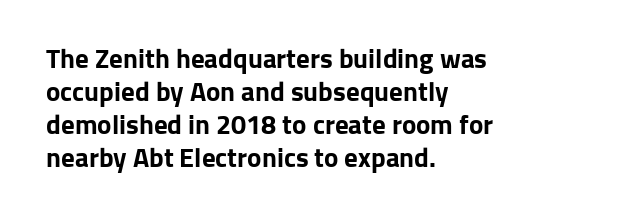
Words float on clear page, feet unadorned. Does the lettering tilt? It doesn't — this is upright. Visually the block forms a straight wall on the left and a jagged coastline on the right. These words are printed bold, with thick strokes throughout. Characters follow at the spacing the type designer built in.
